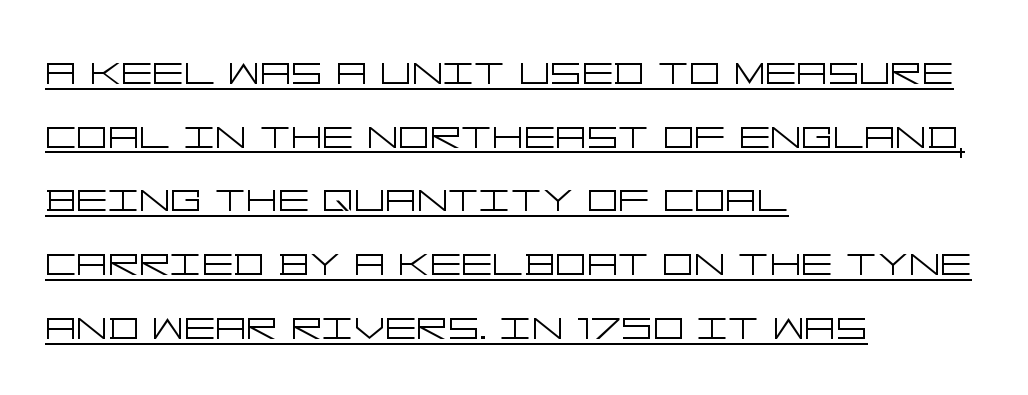
Nope, no serifs anywhere on these letters. Notice how descenders clear the ascenders below comfortably — that's standard leading. Posture: vertical. Short note: letters normally spaced. This reads as an unemphasized weight, regular at the heaviest.
